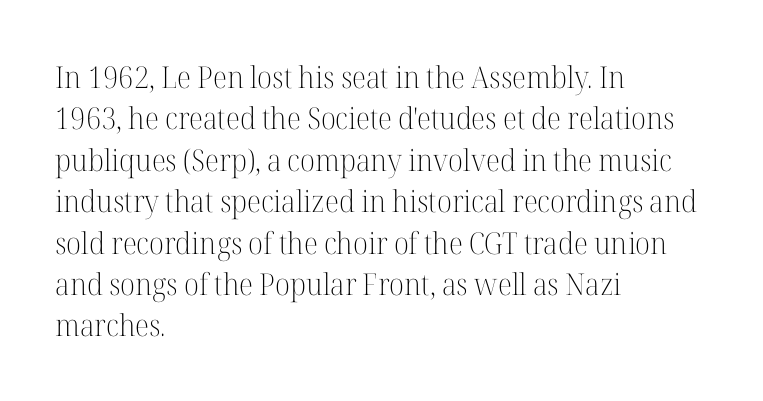
Q: Is the text bold? A: No.
Q: Is the text italic (slanted)? A: No, it is upright.
Q: Is the typeface a serif or a sans-serif typeface? A: Serif.
Q: Is the text underlined? A: No.
Q: How is the paragraph aligned? A: Left-aligned.
Q: Is the spacing between letters normal or unusually wide? A: Normal.
Q: Is the spacing between lines tight, normal or loose? A: Normal.
Q: Width (condensed, normal, or wide)? A: Normal.
Q: Stroke contrast? A: High.
Q: x-height? A: Medium.
Q: Monospaced? A: No.
